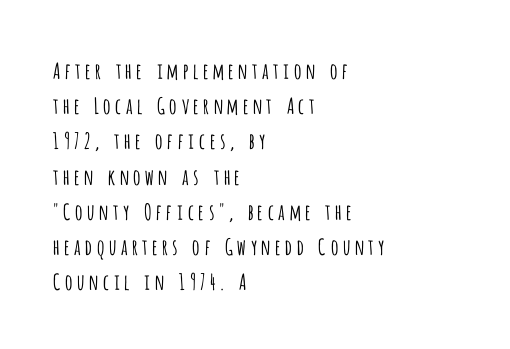
The image shows 22 px text type, upright; set left-aligned, normal line spacing (1.6x), not underlined.
